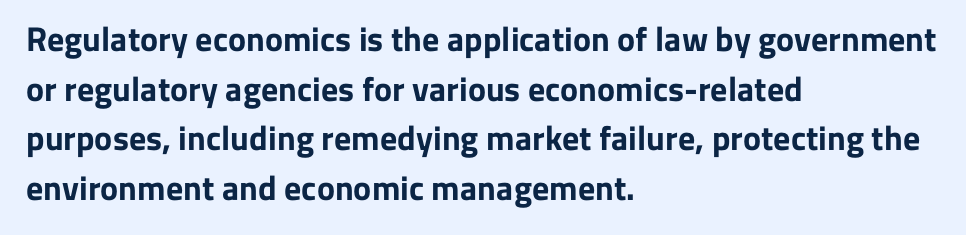
{"serif": "no", "italic": "no", "bold": "yes", "weight": "bold", "width": "normal", "stroke_contrast": "low", "x_height": "medium", "monospaced": "no", "underline": "no", "align": "left", "line_spacing": "normal", "line_spacing_ratio": 1.46, "letter_spacing": "normal", "letter_spacing_em": 0.0, "glyph_px": 34}
